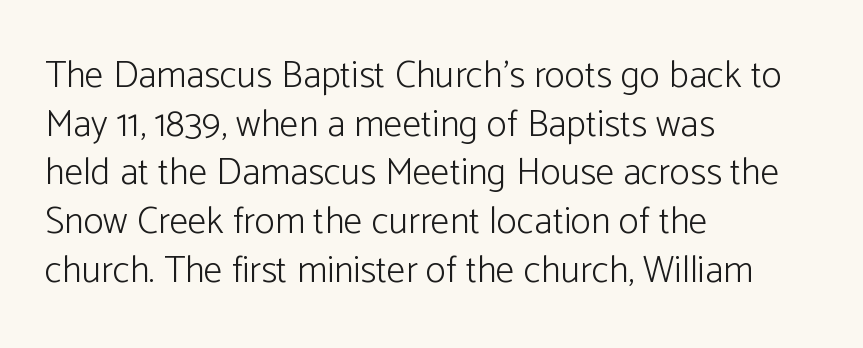
The image shows 38 px light sans-serif type, upright; set left-aligned, normal line spacing (1.28x), normal letter spacing, not underlined; low stroke contrast and a medium x-height.
